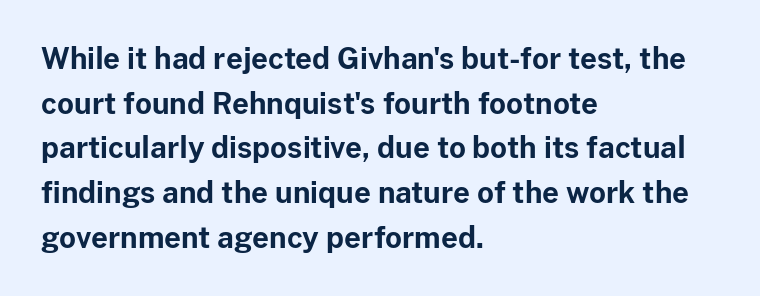
The image shows 29 px bold sans-serif type, upright; set left-aligned, normal line spacing (1.54x), normal letter spacing, not underlined; low stroke contrast and a medium x-height.
